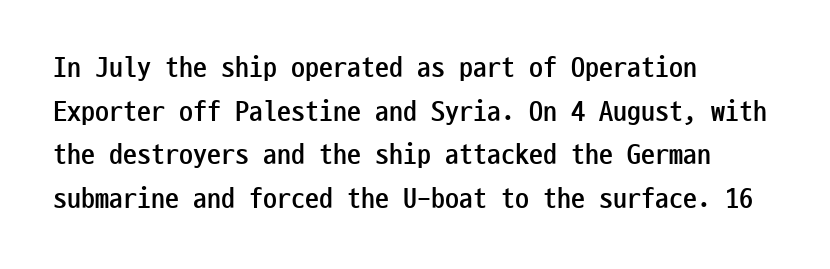
Descenders hang freely into open space. Serifs: no, the terminals of the letterforms are clean. Quick note: not italic, upright. Summary of weight: heavy, a full bold.
